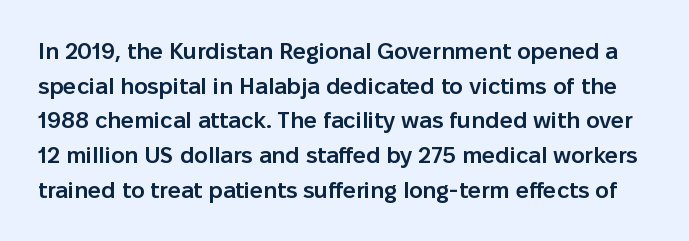
Baseline-to-baseline distance is the conventional proportion of letter height. Only glyphs here, with clear space below each row. The characters look somewhat weighty, a semibold short of true bold. The letters stand upright; this is a roman face. Nothing unusual about the tracking: characters are spaced as the font intends.
